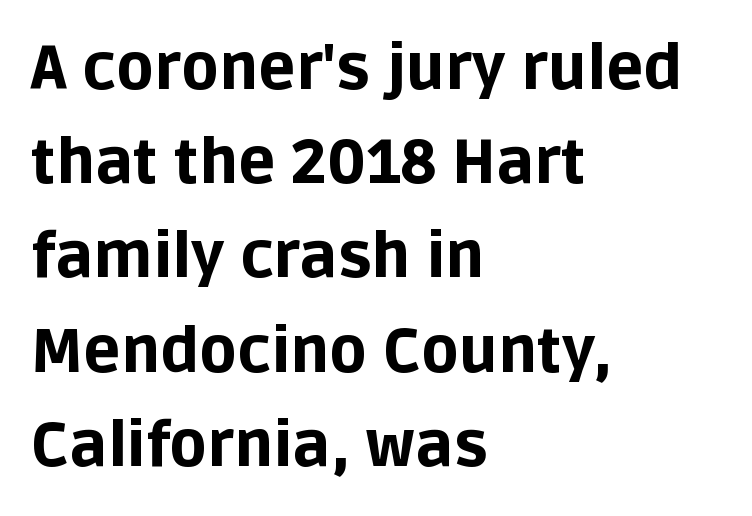
This is sans-serif lettering, the kind often seen on screens and signage. Is the letter spacing exaggerated? No — it looks like the ordinary default. Do the characters align in a grid? No, the font is proportional. The letters stand straight up with perfectly vertical stems. Lines of text with bare space underneath. The sample has been set heavy, in full bold.
